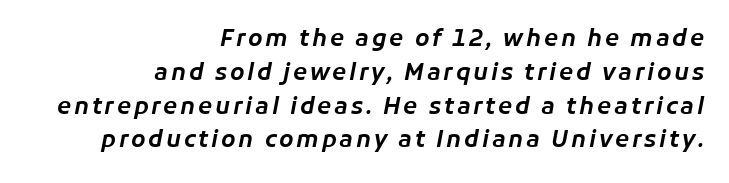
{"italic": "yes", "lean": "right", "slant_degrees": 11, "underline": "no", "align": "right", "line_spacing": "normal", "line_spacing_ratio": 1.47, "glyph_px": 23}
